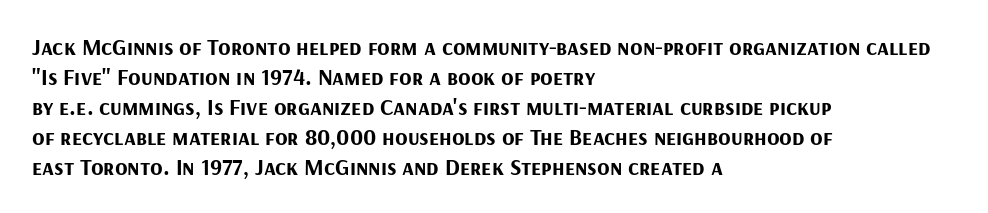
{"italic": "no", "bold": "yes", "underline": "no", "align": "left", "line_spacing": "normal", "line_spacing_ratio": 1.3, "letter_spacing": "normal", "letter_spacing_em": 0.0, "glyph_px": 23}
